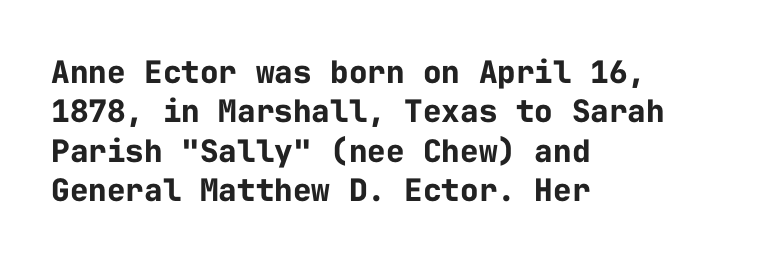
Q: Is the text bold? A: Yes.
Q: Is the text italic (slanted)? A: No, it is upright.
Q: Is the typeface a serif or a sans-serif typeface? A: Sans-serif.
Q: Is the text underlined? A: No.
Q: How is the paragraph aligned? A: Left-aligned.
Q: Is the spacing between letters normal or unusually wide? A: Normal.
Q: Is the spacing between lines tight, normal or loose? A: Normal.
Q: Width (condensed, normal, or wide)? A: Normal.
Q: Stroke contrast? A: Low.
Q: x-height? A: Medium.
Q: Monospaced? A: Yes.
